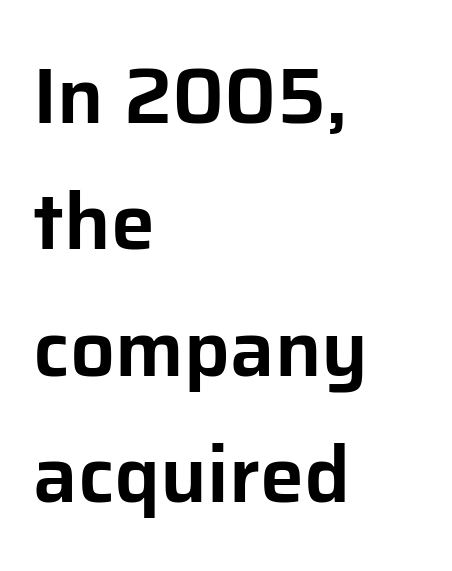
{"serif": "no", "italic": "no", "width": "normal", "stroke_contrast": "low", "x_height": "medium", "monospaced": "no", "underline": "no", "align": "left", "line_spacing": "normal", "line_spacing_ratio": 1.6, "letter_spacing": "normal", "letter_spacing_em": 0.0, "glyph_px": 79}
